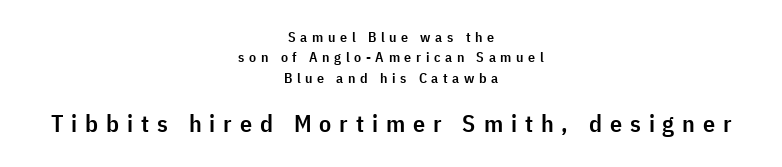
The image shows 24 px text type, upright; set centered, normal line spacing (1.45x), unusually wide letter spacing (+0.33 em), not underlined; the second (bottom) block is 1.71x larger.
